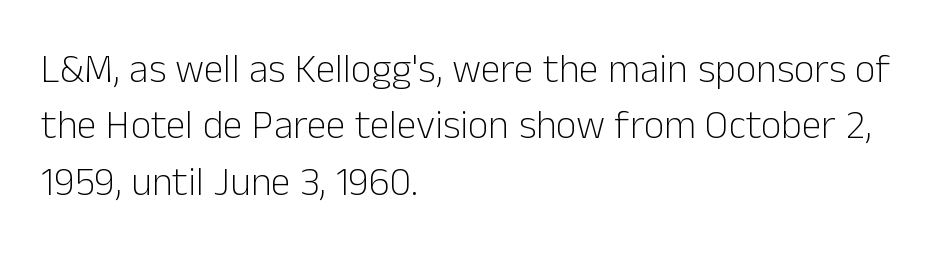
Baseline-to-baseline distance is the conventional proportion of letter height. Inter-character spacing is left at the font's built-in metrics. The letters look calm and open, with moderate or lighter stems. Spacing verdict: proportional, widths tailored to each character. Typographically, this falls in the sans-serif category. Where is the straight margin? On the left.
